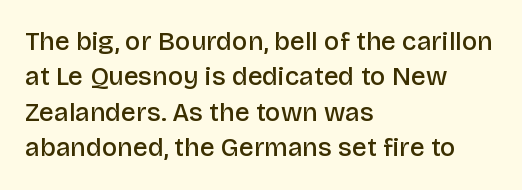
Q: Is the text bold? A: Semi-bold.
Q: Is the text italic (slanted)? A: No, it is upright.
Q: Is the text underlined? A: No.
Q: How is the paragraph aligned? A: Left-aligned.
Q: Is the spacing between letters normal or unusually wide? A: Normal.
Q: Is the spacing between lines tight, normal or loose? A: Normal.
